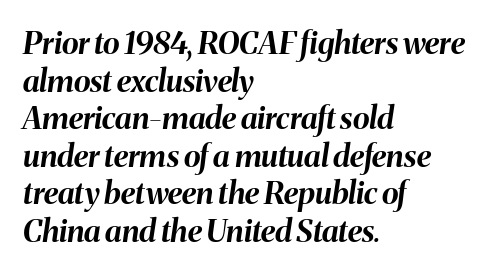
The image shows 31 px bold type, italic (leaning right); set left-aligned, line spacing 1.21x, normal letter spacing, not underlined; medium stroke contrast and a medium x-height.
